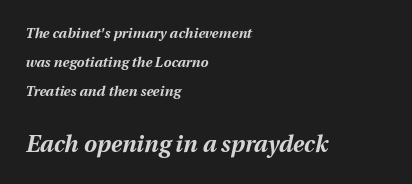
Q: Is the text bold? A: Yes.
Q: Is the text italic (slanted)? A: Yes, it leans right by about 12 degrees.
Q: Is the text underlined? A: No.
Q: How is the paragraph aligned? A: Left-aligned.
Q: Is the spacing between letters normal or unusually wide? A: Normal.
Q: Is the spacing between lines tight, normal or loose? A: Loose.
Q: Which block of text is set in a larger size, the first (top) or the second (bottom)? A: The second (bottom) one.
